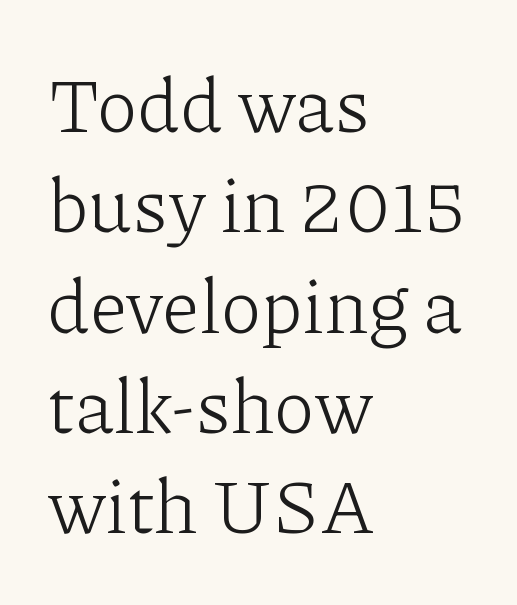
The image shows 76 px light serif type, upright; set left-aligned, normal line spacing (1.32x), normal letter spacing, not underlined; low stroke contrast and a medium x-height.
